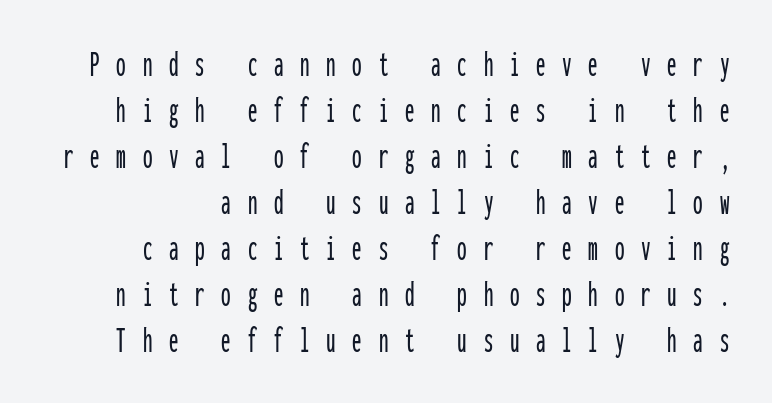
{"serif": "no", "italic": "no", "width": "condensed", "stroke_contrast": "low", "x_height": "medium", "monospaced": "yes", "underline": "no", "line_spacing_ratio": 1.21, "letter_spacing": "wide", "letter_spacing_em": 0.44, "glyph_px": 38}
